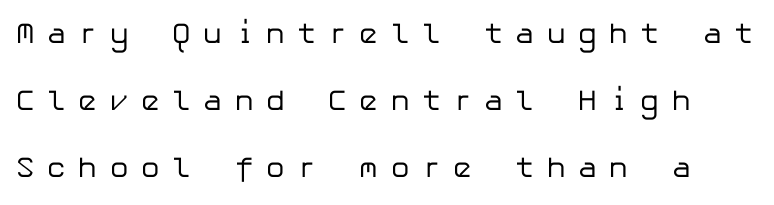
The image shows 29 px regular-weight sans-serif type, upright; set loose line spacing (2.31x), unusually wide letter spacing (+0.41 em), not underlined; low stroke contrast and a medium x-height.
